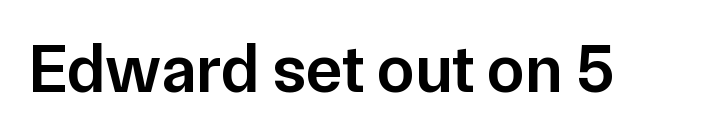
{"serif": "no", "italic": "no", "bold": "semi", "weight": "semibold", "width": "normal", "stroke_contrast": "low", "x_height": "medium", "monospaced": "no", "underline": "no", "letter_spacing": "normal", "letter_spacing_em": 0.0, "glyph_px": 68}
